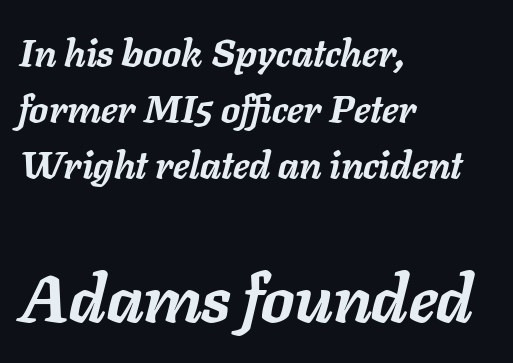
The image shows 66 px semibold type, italic (leaning right); set left-aligned, normal line spacing (1.47x), normal letter spacing, not underlined; the second (bottom) block is 1.74x larger; low stroke contrast and a medium x-height.
